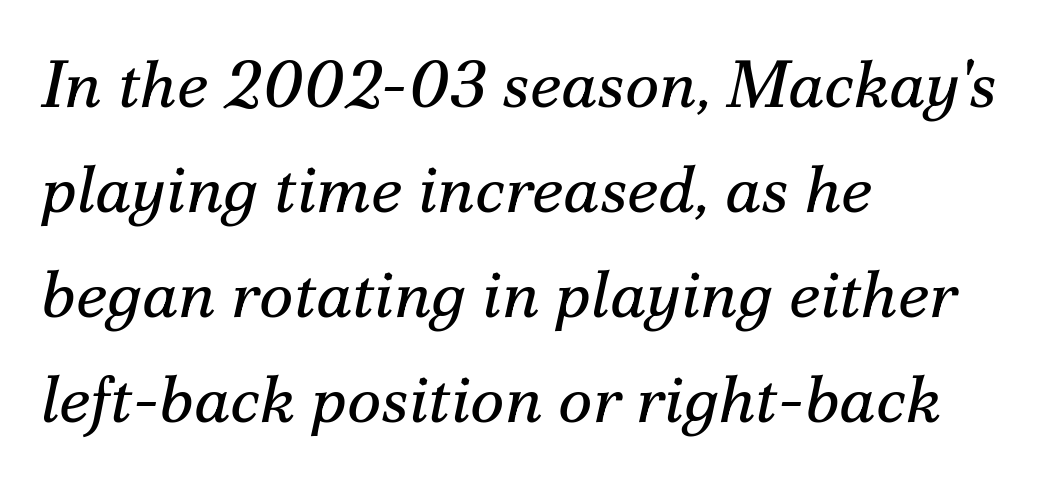
The image shows 66 px regular-weight serif type, italic (leaning right); set left-aligned, normal line spacing (1.59x), normal letter spacing, not underlined; medium stroke contrast and a small x-height.
